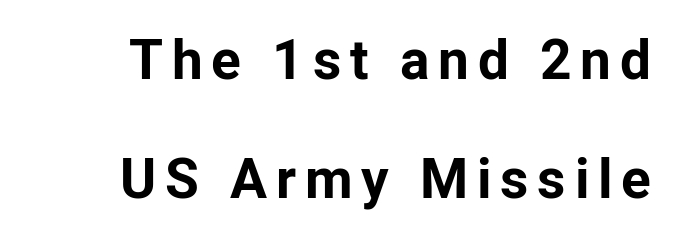
The image shows 55 px bold sans-serif type, upright; set loose line spacing (2.16x), not underlined; low stroke contrast and a medium x-height.
